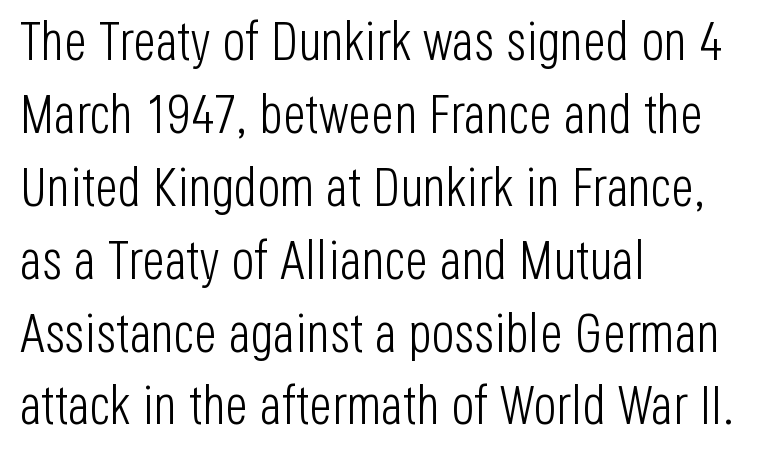
The image shows 54 px light, condensed sans-serif type, upright; set left-aligned, normal line spacing (1.35x), normal letter spacing, not underlined; low stroke contrast and a large x-height.
